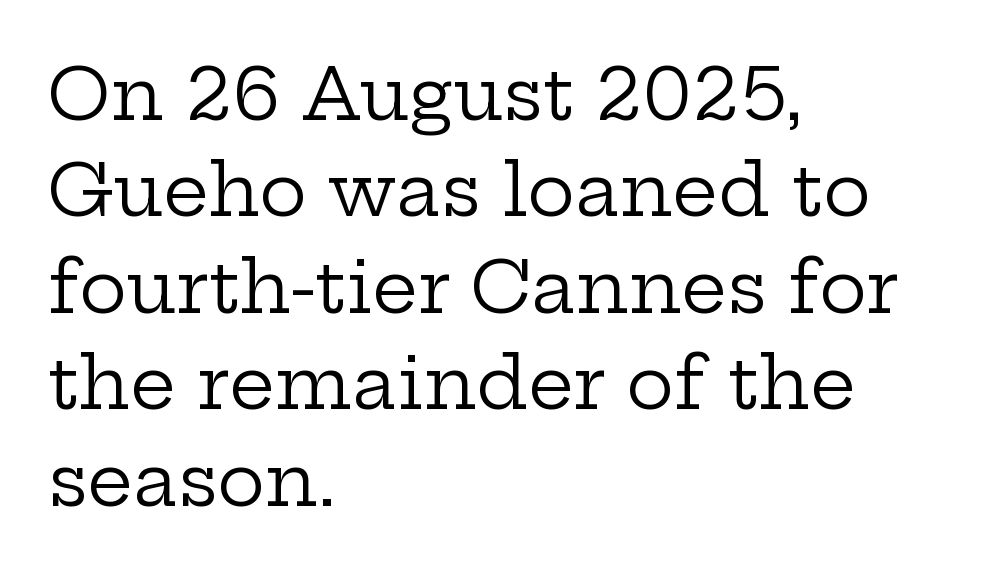
The image shows 72 px regular-weight, wide serif type, upright; set left-aligned, normal line spacing (1.34x), normal letter spacing, not underlined; low stroke contrast and a medium x-height.
